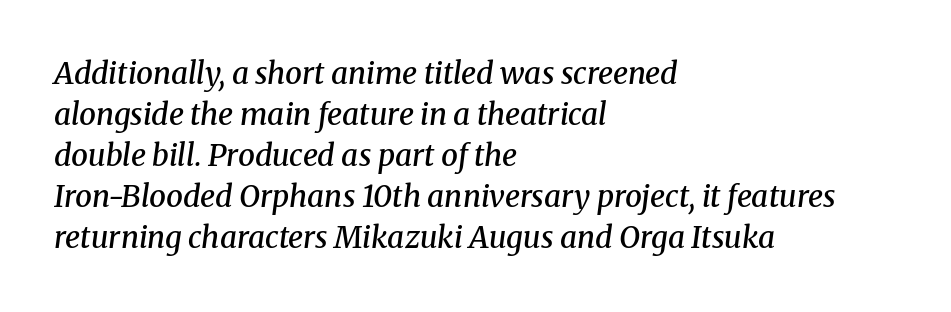
This rendering features lettering with no underline. Spacing verdict: proportional, widths tailored to each character. Notice how the stems are inclined rather than vertical — that's the hallmark of italics. This sample keeps an unexceptional amount of space between lines.
